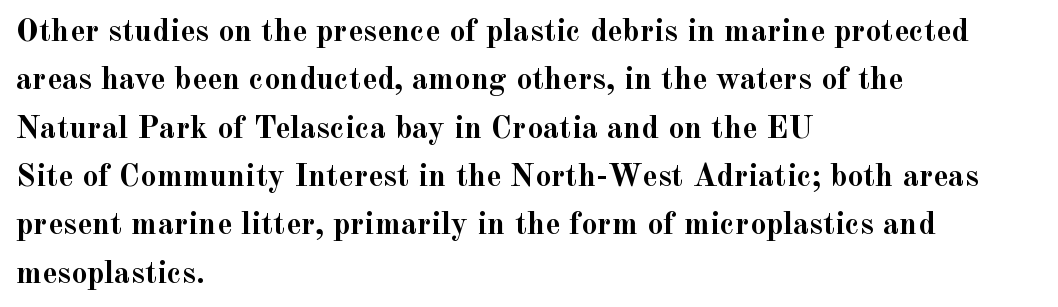
Which margin do the lines hug? The left one — the right edge is uneven. Each letter keeps its own natural width here, so spacing adapts to shape. If you measured baseline to baseline, you'd find a middling distance. Rule under the text: the space is simply empty. These lines were composed using upright roman letters. Letterform terminals end in serifs throughout the passage.
